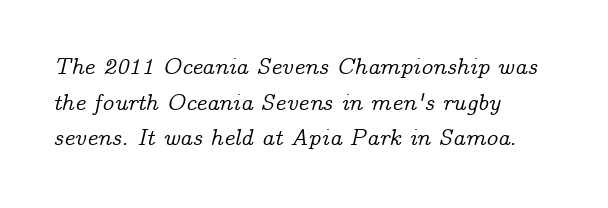
The letterforms sit shoulder to shoulder at normal distance. Any mark beneath the type? The region is blank. Yep, that's italic — everything's leaning. This rendering uses left alignment, leaving the right contour irregular.
